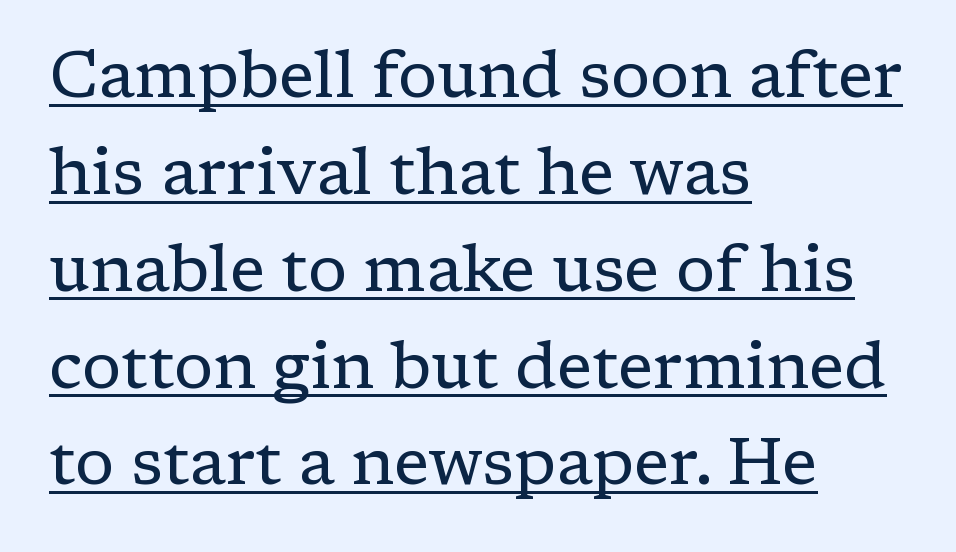
Vertical strokes here are truly vertical. Teacher's note: observe the even left margin — that is flush-left alignment. Stems and bowls with no extra thickness — not bold. Varying glyph widths throughout — classic text-font behaviour. The horizontal fit of the characters is conventional and even. Vertical spacing — default.
